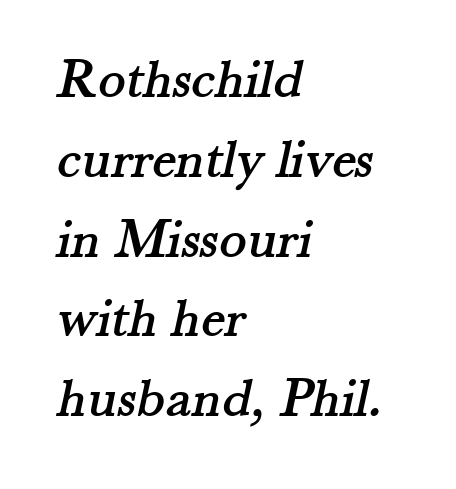
Q: Is the typeface a serif or a sans-serif typeface? A: Serif.
Q: Is the text underlined? A: No.
Q: How is the paragraph aligned? A: Left-aligned.
Q: Is the spacing between letters normal or unusually wide? A: Normal.
Q: Is the spacing between lines tight, normal or loose? A: Normal.
Q: Width (condensed, normal, or wide)? A: Normal.
Q: Stroke contrast? A: Medium.
Q: x-height? A: Small.
Q: Monospaced? A: No.
